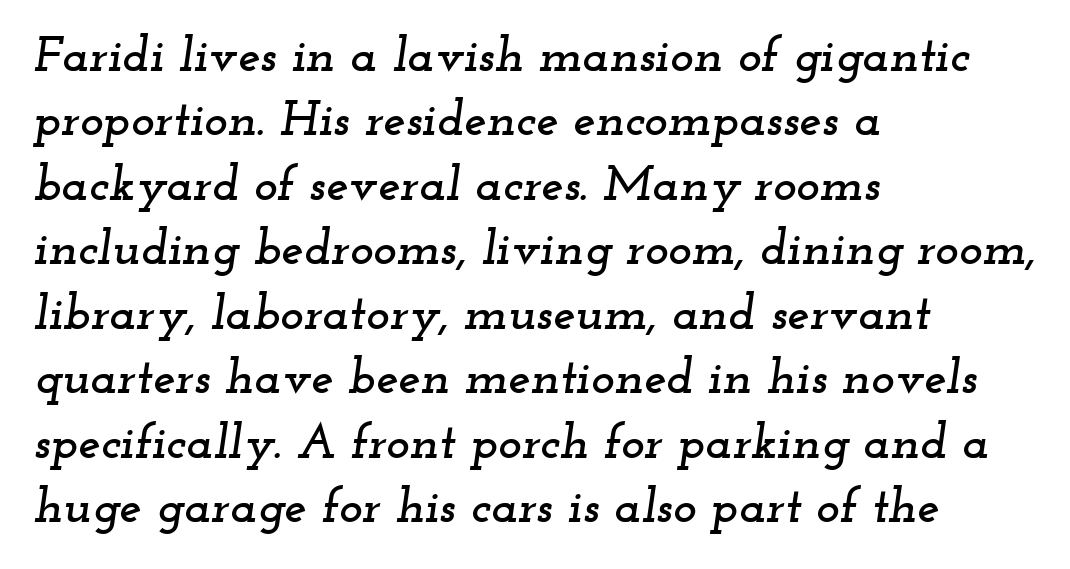
{"serif": "yes", "italic": "yes", "lean": "right", "slant_degrees": 12, "width": "wide", "stroke_contrast": "low", "x_height": "small", "monospaced": "no", "underline": "no", "align": "left", "line_spacing": "normal", "line_spacing_ratio": 1.29, "letter_spacing": "normal", "letter_spacing_em": 0.0, "glyph_px": 50}
